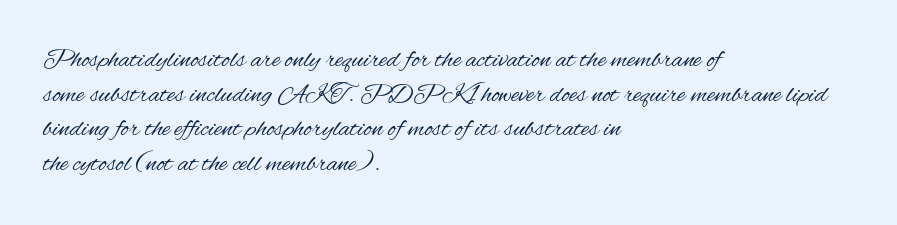
The block of text has a typical density, with ordinary space between rows. Which margin do the lines hug? The left one — the right edge is uneven. The space directly below the letters is spotless. Does extra space separate the letters? No, they use regular spacing.
